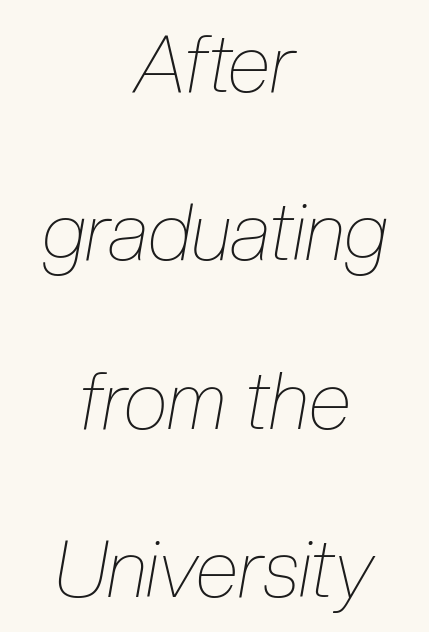
The image shows 79 px thin, condensed type, italic (leaning right); set centered, loose line spacing (2.13x), normal letter spacing, not underlined; low stroke contrast and a medium x-height.
